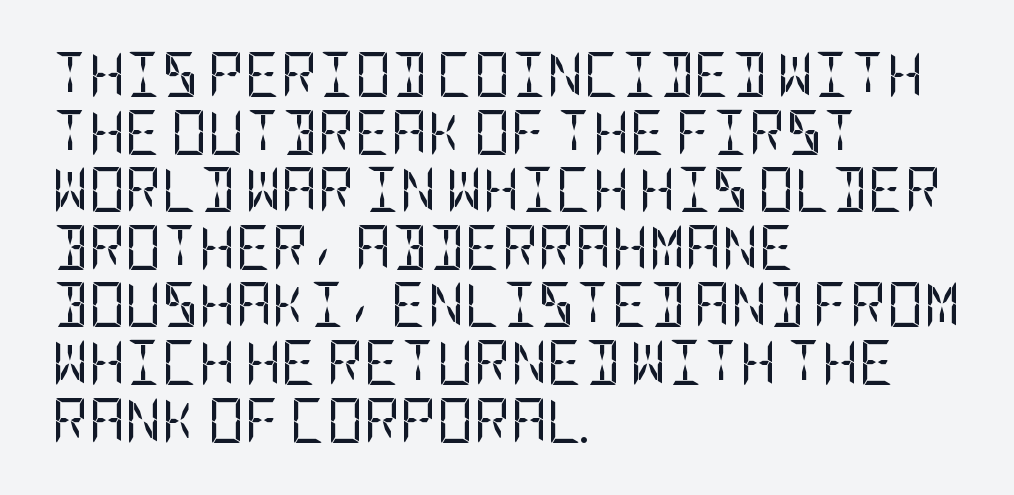
The type is set solid horizontally, with unmodified tracking. This rendering features lettering with no underline. Teacher's note: observe the even left margin — that is flush-left alignment. Ordinary non-slanted type is in use.
